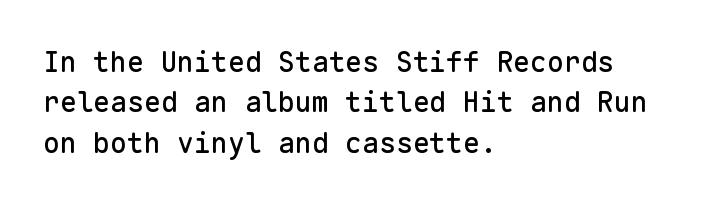
{"serif": "no", "italic": "no", "width": "normal", "stroke_contrast": "low", "x_height": "medium", "monospaced": "yes", "underline": "no", "align": "left", "line_spacing": "normal", "line_spacing_ratio": 1.44, "letter_spacing": "normal", "letter_spacing_em": 0.0, "glyph_px": 28}
